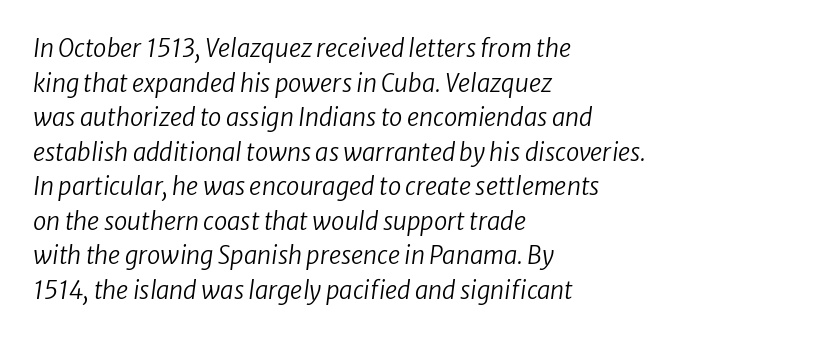
{"bold": "no", "underline": "no", "align": "left", "line_spacing": "normal", "line_spacing_ratio": 1.44, "letter_spacing": "normal", "letter_spacing_em": 0.0, "glyph_px": 24}
